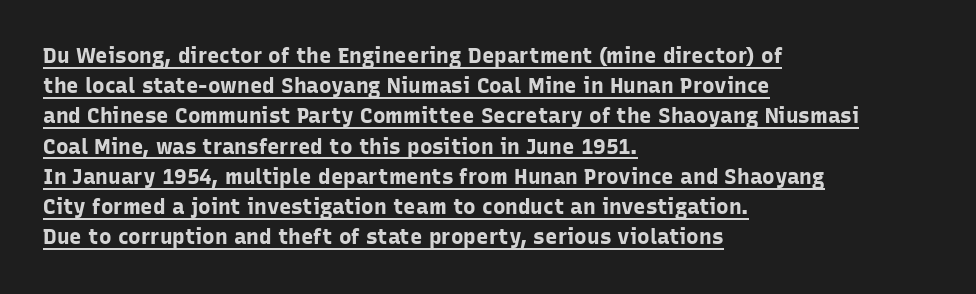
The image shows 21 px bold type, upright; set left-aligned, normal line spacing (1.44x), normal letter spacing, underlined.
